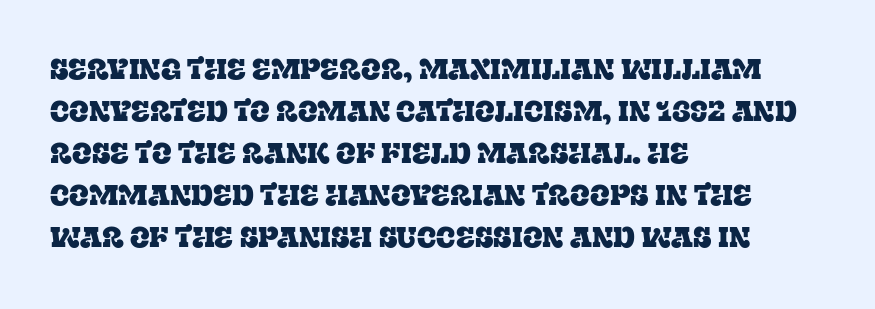
{"serif": "yes", "italic": "no", "width": "normal", "stroke_contrast": "low", "x_height": "large", "monospaced": "no", "underline": "no", "align": "left", "line_spacing": "normal", "line_spacing_ratio": 1.45, "letter_spacing": "normal", "letter_spacing_em": 0.0, "glyph_px": 29}
